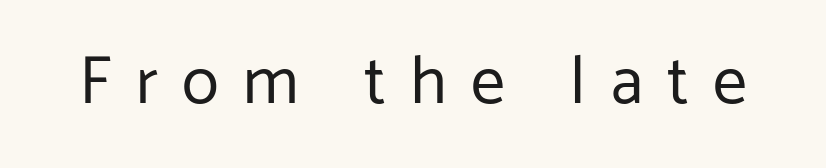
Q: Is the text bold? A: No.
Q: Is the text italic (slanted)? A: No, it is upright.
Q: Is the typeface a serif or a sans-serif typeface? A: Sans-serif.
Q: Is the text underlined? A: No.
Q: Is the spacing between letters normal or unusually wide? A: Unusually wide.
Q: Width (condensed, normal, or wide)? A: Normal.
Q: Stroke contrast? A: Low.
Q: x-height? A: Medium.
Q: Monospaced? A: No.
